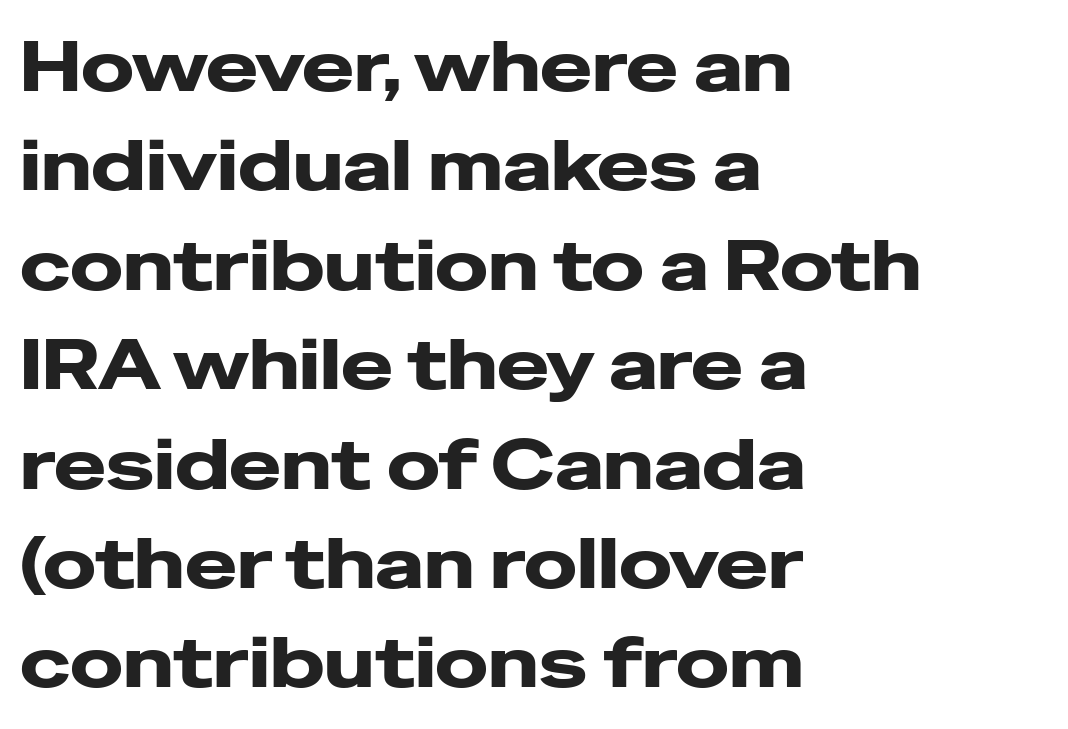
Q: Is the text italic (slanted)? A: No, it is upright.
Q: Is the typeface a serif or a sans-serif typeface? A: Sans-serif.
Q: Is the text underlined? A: No.
Q: How is the paragraph aligned? A: Left-aligned.
Q: Is the spacing between letters normal or unusually wide? A: Normal.
Q: Is the spacing between lines tight, normal or loose? A: Normal.
Q: Width (condensed, normal, or wide)? A: Wide.
Q: Stroke contrast? A: Low.
Q: x-height? A: Medium.
Q: Monospaced? A: No.
